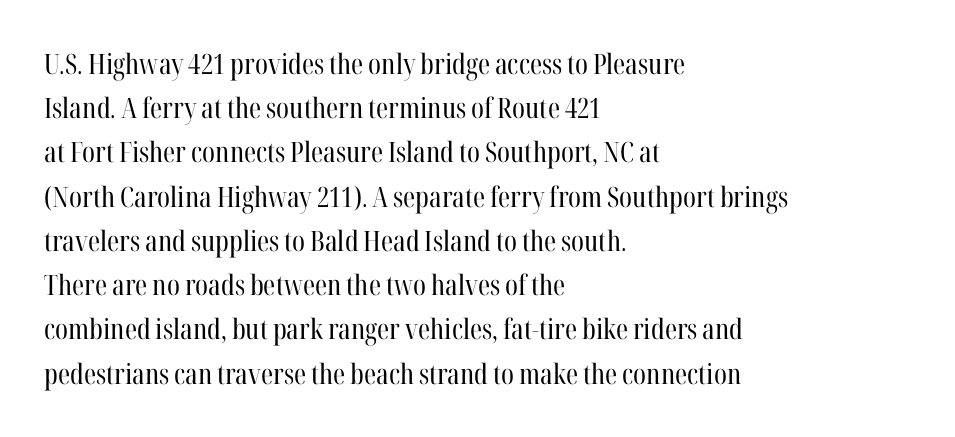
{"serif": "yes", "italic": "no", "bold": "no", "weight": "regular", "width": "condensed", "stroke_contrast": "high", "x_height": "medium", "monospaced": "no", "underline": "no", "align": "left", "line_spacing": "normal", "line_spacing_ratio": 1.58, "letter_spacing": "normal", "letter_spacing_em": 0.0, "glyph_px": 28}
